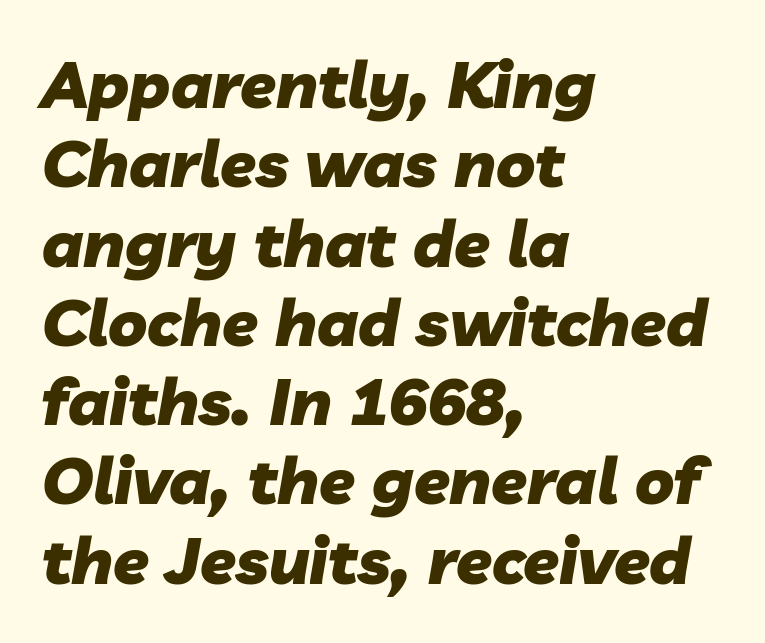
The image shows 65 px heavy type, italic (leaning right); set left-aligned, line spacing 1.22x, normal letter spacing, not underlined; low stroke contrast and a medium x-height.
